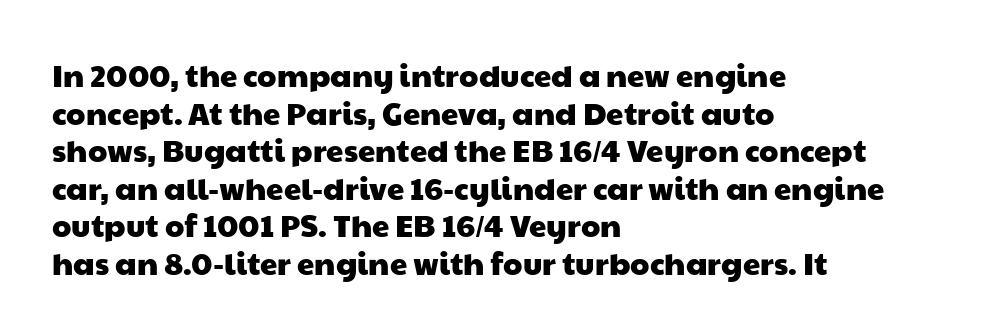
The area under the type is left untouched. If you drew a ruler down the left edge, every line would touch it. Students, note that the glyphs here touch the page at normal intervals. Looks like regular typesetting: each glyph gets only the width it needs. Classification — sans serif.
